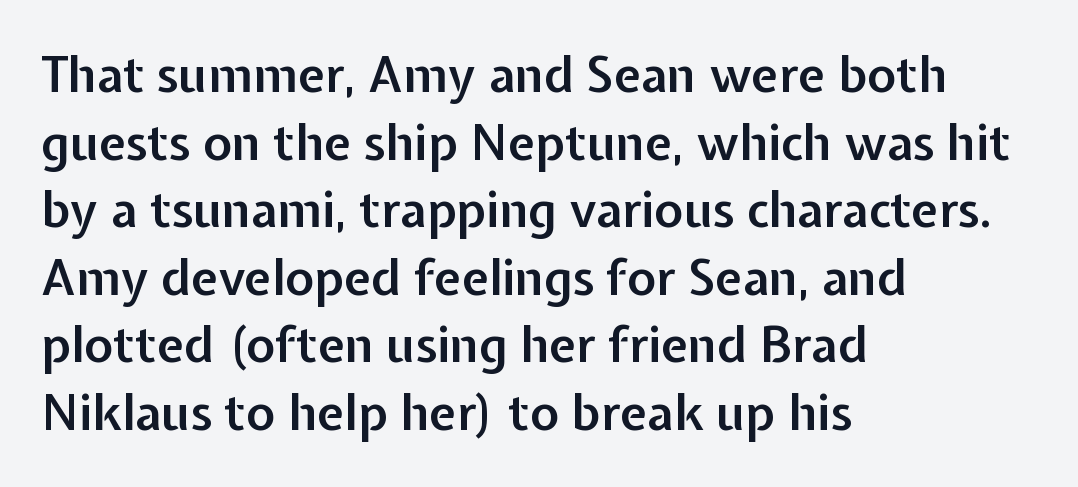
{"serif": "no", "italic": "no", "bold": "semi", "weight": "semibold", "width": "normal", "stroke_contrast": "low", "x_height": "medium", "monospaced": "no", "underline": "no", "align": "left", "line_spacing": "normal", "line_spacing_ratio": 1.38, "letter_spacing": "normal", "letter_spacing_em": 0.0, "glyph_px": 49}
